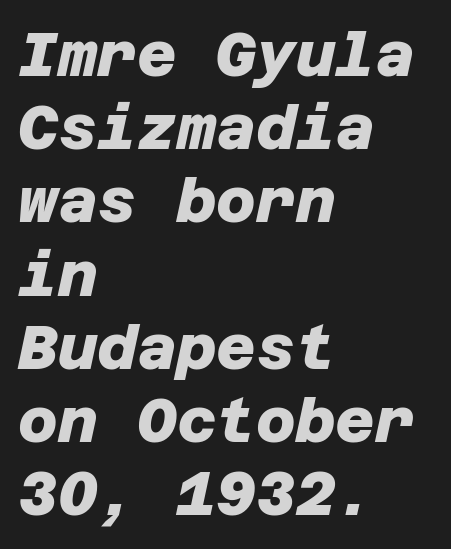
Underline: absent. Notice how thick the strokes are: this is what a full bold looks like. Leftover space on each line is placed entirely after the last word. A sans-serif font was chosen for this passage. Look at the tracking — it's just the regular setting, nothing added.
